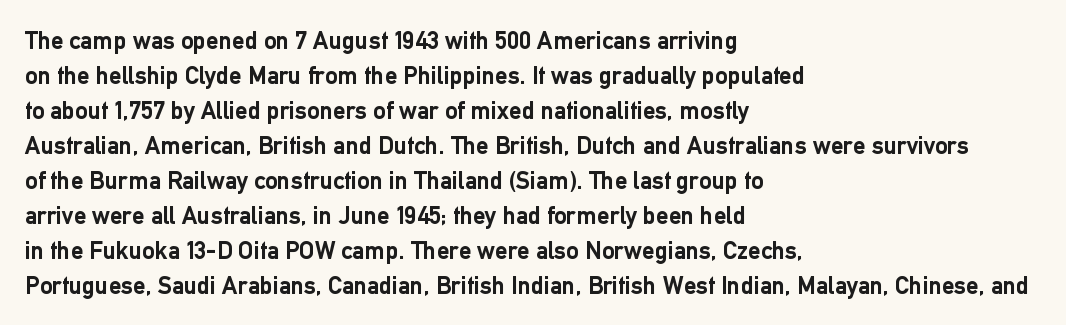
{"italic": "no", "bold": "yes", "underline": "no", "align": "left", "line_spacing": "normal", "line_spacing_ratio": 1.4, "letter_spacing": "normal", "letter_spacing_em": 0.0, "glyph_px": 25}
